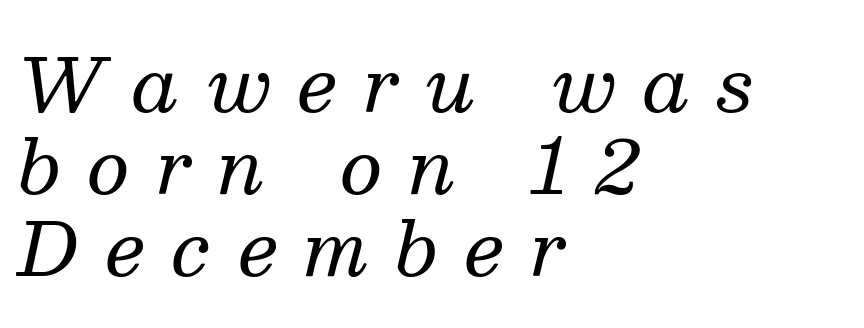
Each new line begins almost immediately beneath the previous one. Stroke thickness stays within the range of a standard reading face or lighter. Varying glyph widths throughout — classic text-font behaviour. Tracking here is generous; glyphs stand well apart from one another.
